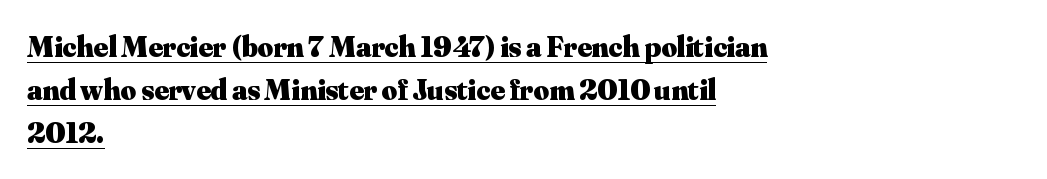
The face used here has the dense, thick strokes of a bold. Compared with a centered layout, this one pins lines to the left instead. Is this a fixed-width face? No — the glyphs have proportional, varying widths. Serifs: yes, visible at the terminals of the letterforms. The lettering stays uniformly vertical, giving the passage a roman look.
